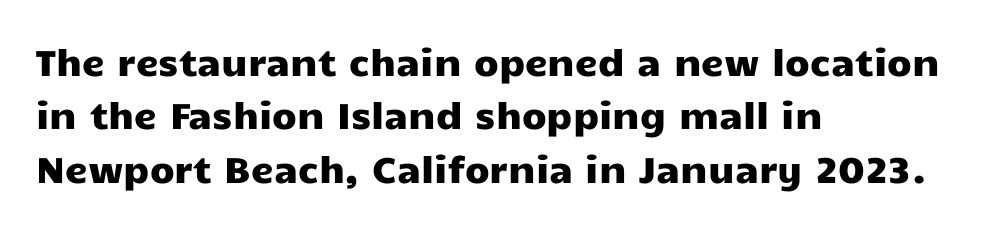
Q: Is the text italic (slanted)? A: No, it is upright.
Q: Is the typeface a serif or a sans-serif typeface? A: Sans-serif.
Q: Is the text underlined? A: No.
Q: How is the paragraph aligned? A: Left-aligned.
Q: Is the spacing between letters normal or unusually wide? A: Normal.
Q: Is the spacing between lines tight, normal or loose? A: Normal.
Q: Width (condensed, normal, or wide)? A: Wide.
Q: Stroke contrast? A: Low.
Q: x-height? A: Medium.
Q: Monospaced? A: No.
